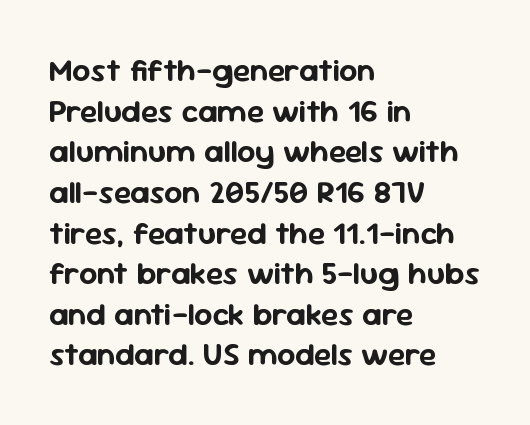
Type without underlining. Does extra space separate the letters? No, they use regular spacing. How would I describe the line gaps? Plain and ordinary. The passage shown is typeset with a sans-serif family. Do the characters align in a grid? No, the font is proportional. Is the block centered? No — it sits flush against the left margin.
